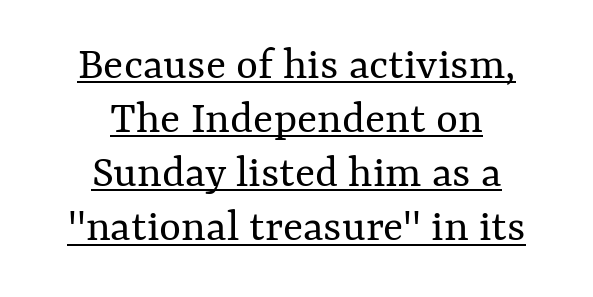
{"italic": "no", "bold": "no", "weight": "regular", "width": "normal", "stroke_contrast": "medium", "x_height": "medium", "monospaced": "no", "underline": "yes", "align": "center", "line_spacing": "tight", "line_spacing_ratio": 1.15, "letter_spacing": "normal", "letter_spacing_em": 0.0, "glyph_px": 47}
